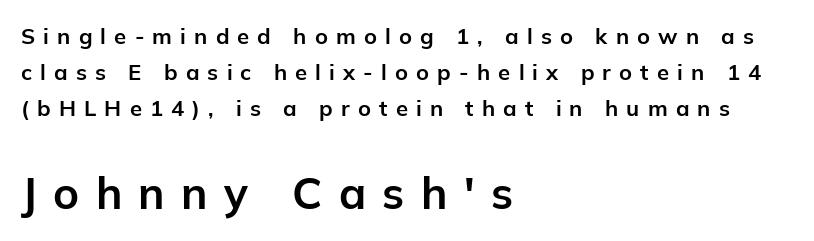
The image shows 44 px bold sans-serif type, upright; set left-aligned, normal line spacing (1.63x), unusually wide letter spacing (+0.37 em), not underlined; the second (bottom) block is 2.0x larger; low stroke contrast and a medium x-height.
